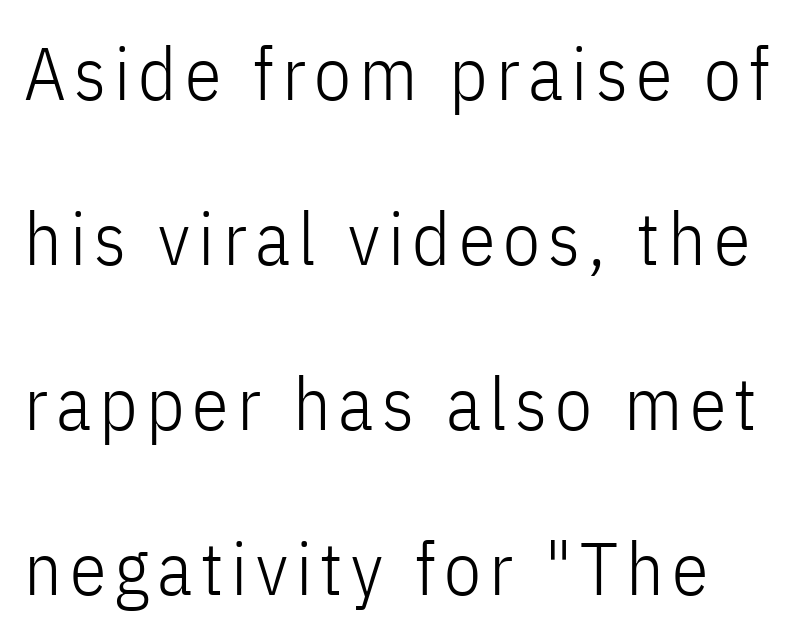
The image shows 74 px light, condensed sans-serif type, upright; set left-aligned, loose line spacing (2.23x), not underlined; low stroke contrast and a medium x-height.
